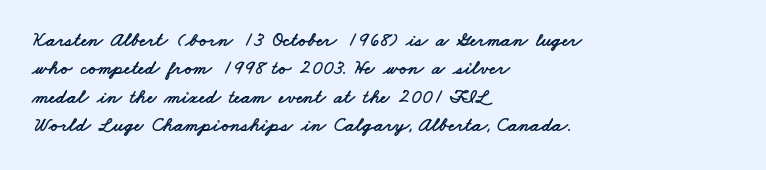
{"underline": "no", "align": "left", "line_spacing": "normal", "line_spacing_ratio": 1.42, "letter_spacing": "normal", "letter_spacing_em": 0.0, "glyph_px": 20}
